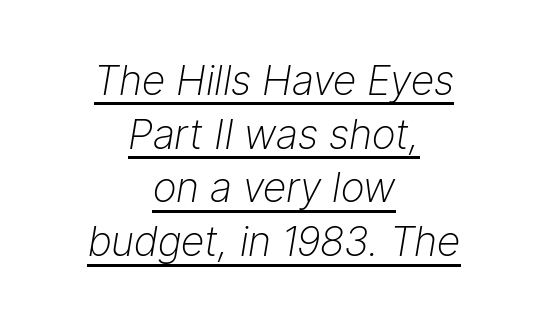
{"italic": "yes", "lean": "right", "slant_degrees": 9, "bold": "no", "weight": "light", "width": "normal", "stroke_contrast": "low", "x_height": "medium", "monospaced": "no", "underline": "yes", "align": "center", "line_spacing": "normal", "line_spacing_ratio": 1.31, "letter_spacing": "normal", "letter_spacing_em": 0.0, "glyph_px": 41}
